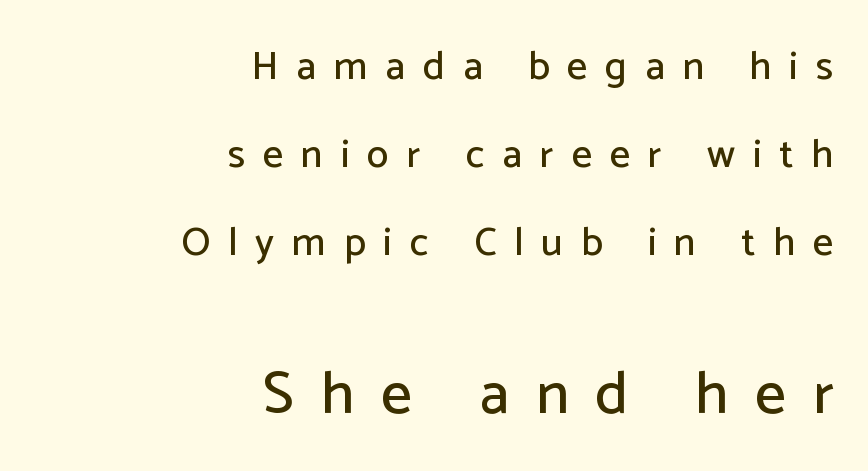
{"serif": "no", "italic": "no", "width": "normal", "stroke_contrast": "low", "x_height": "medium", "monospaced": "no", "underline": "no", "align": "right", "line_spacing": "loose", "line_spacing_ratio": 2.2, "letter_spacing": "wide", "letter_spacing_em": 0.45, "larger_block": "second", "size_ratio": 1.5, "glyph_px": 60}
